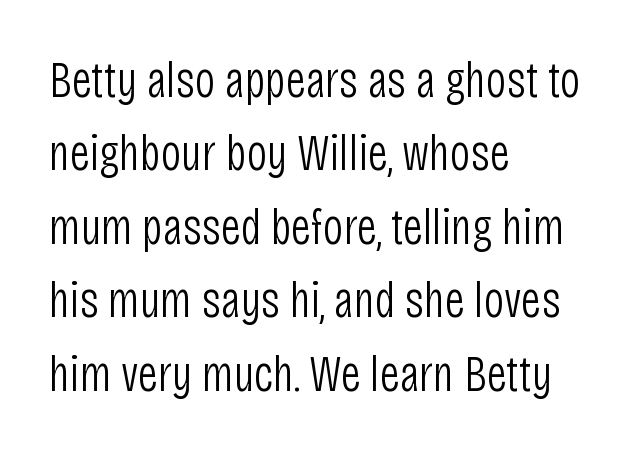
{"serif": "no", "italic": "no", "bold": "no", "weight": "light", "width": "condensed", "stroke_contrast": "low", "x_height": "large", "monospaced": "no", "underline": "no", "align": "left", "line_spacing": "normal", "line_spacing_ratio": 1.44, "letter_spacing": "normal", "letter_spacing_em": 0.0, "glyph_px": 51}
